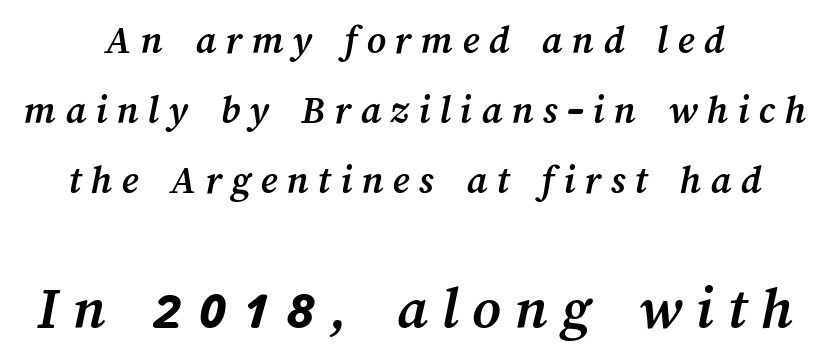
Is the lower block the larger one? Yes — the lower block carries the bigger type. Weight check: bold — yes, fully. Descenders hang freely into open space. Varying glyph widths throughout — classic text-font behaviour.
